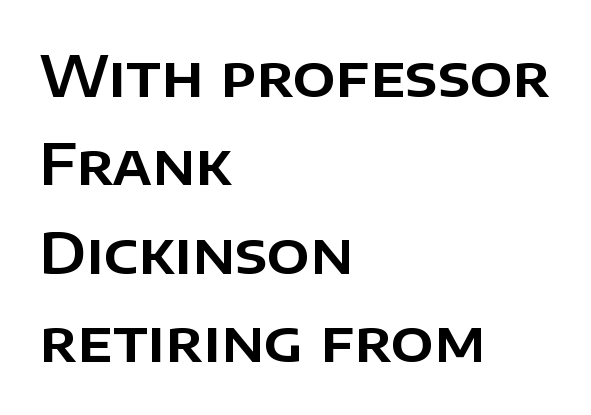
Q: Is the text italic (slanted)? A: No, it is upright.
Q: Is the typeface a serif or a sans-serif typeface? A: Sans-serif.
Q: Is the text underlined? A: No.
Q: How is the paragraph aligned? A: Left-aligned.
Q: Is the spacing between letters normal or unusually wide? A: Normal.
Q: Is the spacing between lines tight, normal or loose? A: Normal.
Q: Width (condensed, normal, or wide)? A: Normal.
Q: Stroke contrast? A: Low.
Q: x-height? A: Large.
Q: Monospaced? A: No.
